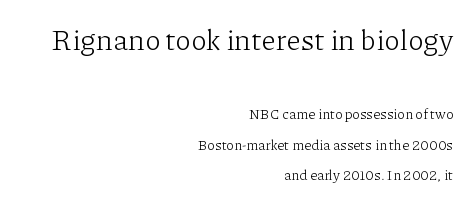
The image shows 29 px light serif type, upright; set right-aligned, loose line spacing (2.18x), normal letter spacing, not underlined; the first (top) block is 2.07x larger; low stroke contrast and a medium x-height.
